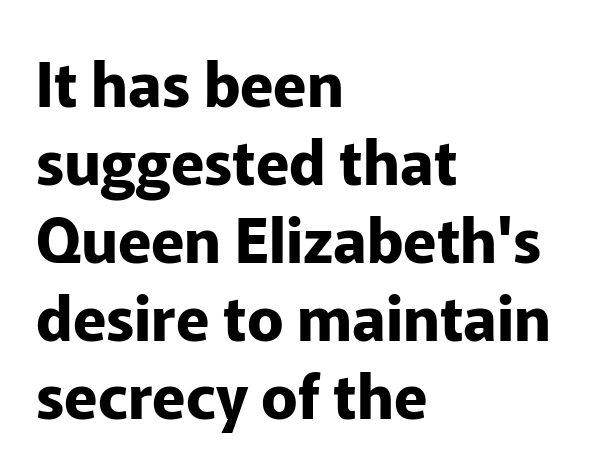
{"serif": "no", "italic": "no", "bold": "yes", "weight": "bold", "width": "normal", "stroke_contrast": "low", "x_height": "medium", "monospaced": "no", "underline": "no", "align": "left", "line_spacing": "normal", "line_spacing_ratio": 1.28, "letter_spacing": "normal", "letter_spacing_em": 0.0, "glyph_px": 61}
